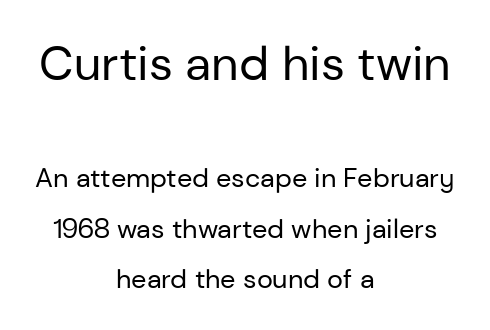
The image shows 48 px regular-weight sans-serif type, upright; set centered, line spacing 1.87x, normal letter spacing, not underlined; the first (top) block is 1.78x larger; low stroke contrast and a medium x-height.
